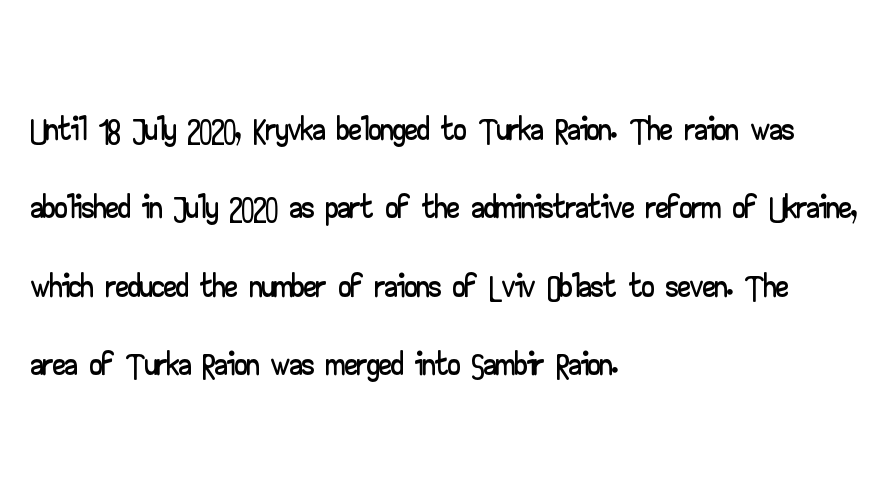
The image shows 50 px wide sans-serif type, upright; set left-aligned, normal line spacing (1.57x), normal letter spacing, not underlined; low stroke contrast and a small x-height.
